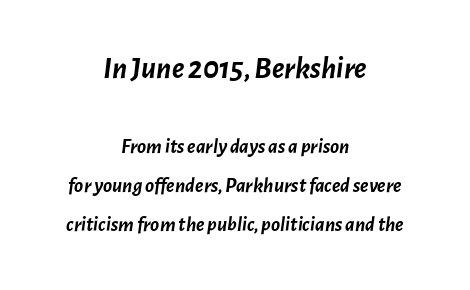
{"italic": "yes", "lean": "right", "slant_degrees": 7, "bold": "yes", "weight": "semibold", "width": "normal", "stroke_contrast": "low", "x_height": "medium", "monospaced": "no", "underline": "no", "align": "center", "line_spacing_ratio": 1.87, "letter_spacing": "normal", "letter_spacing_em": 0.0, "larger_block": "first", "size_ratio": 1.48, "glyph_px": 31}
